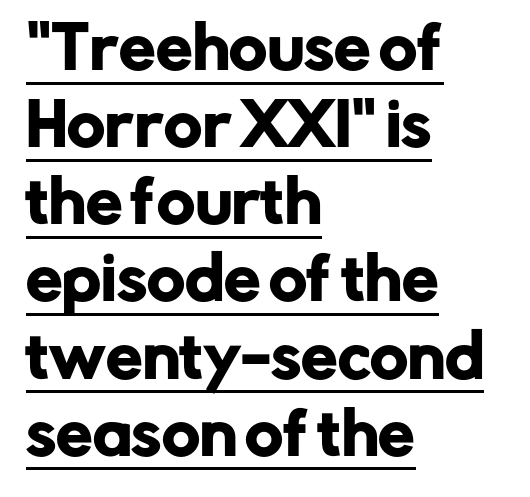
{"serif": "no", "italic": "no", "width": "normal", "stroke_contrast": "low", "x_height": "medium", "monospaced": "no", "underline": "yes", "align": "left", "line_spacing": "normal", "line_spacing_ratio": 1.33, "letter_spacing": "normal", "letter_spacing_em": 0.0, "glyph_px": 58}
